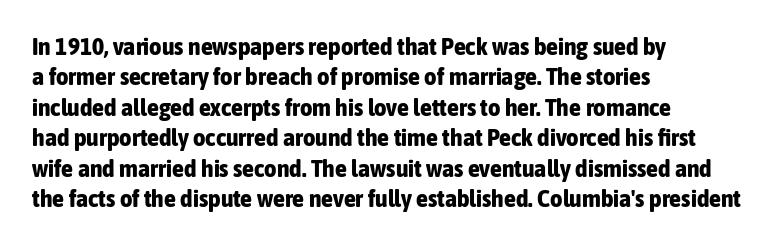
The image shows 24 px bold type, upright; set left-aligned, normal line spacing (1.27x), normal letter spacing, not underlined.
